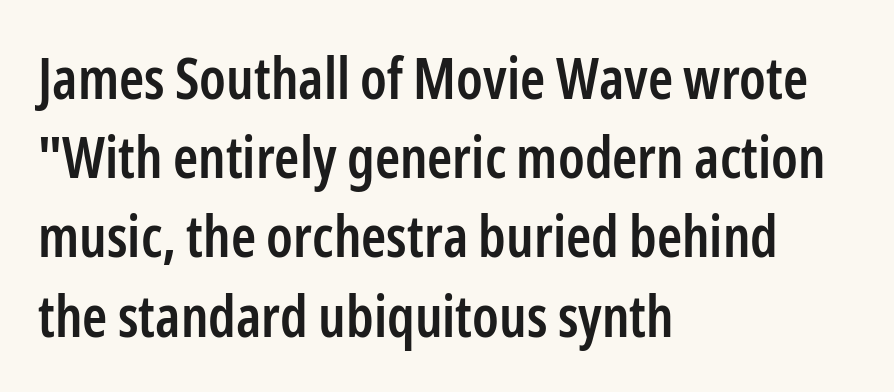
{"serif": "no", "italic": "no", "bold": "semi", "weight": "semibold", "width": "condensed", "stroke_contrast": "low", "x_height": "medium", "monospaced": "no", "underline": "no", "align": "left", "line_spacing": "normal", "line_spacing_ratio": 1.39, "letter_spacing": "normal", "letter_spacing_em": 0.0, "glyph_px": 57}
